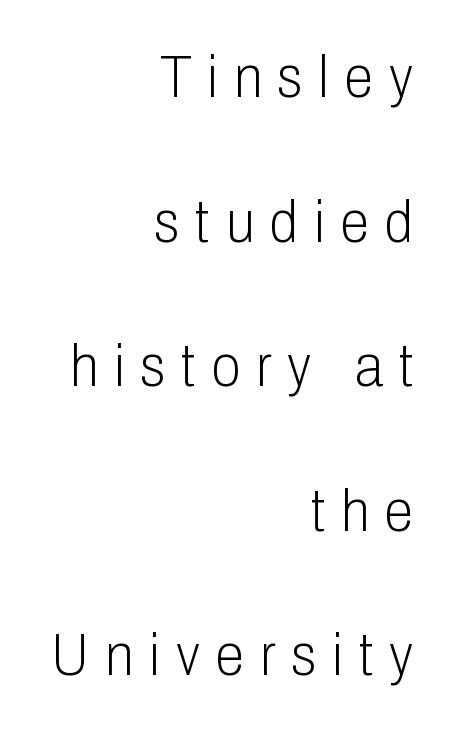
{"serif": "no", "italic": "no", "bold": "no", "weight": "light", "width": "condensed", "stroke_contrast": "low", "x_height": "medium", "monospaced": "no", "underline": "no", "align": "right", "line_spacing": "loose", "line_spacing_ratio": 2.45, "letter_spacing": "wide", "letter_spacing_em": 0.27, "glyph_px": 59}
